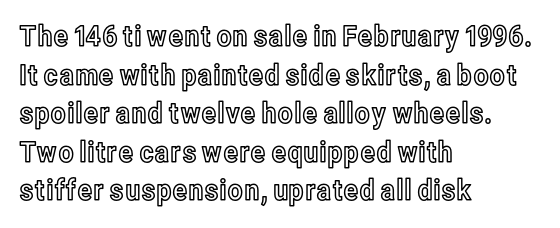
{"italic": "no", "width": "condensed", "x_height": "medium", "monospaced": "no", "underline": "no", "align": "left", "line_spacing": "normal", "line_spacing_ratio": 1.33, "letter_spacing": "normal", "letter_spacing_em": 0.0, "glyph_px": 29}
